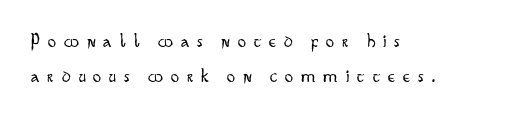
The strokes carry an ordinary text weight at most. Check under the words: just untouched page. Does extra space separate the letters? Yes, quite a lot of it. Left-aligned paragraph, ragged on the right. When letters stand straight like this, we call the style roman or upright.
